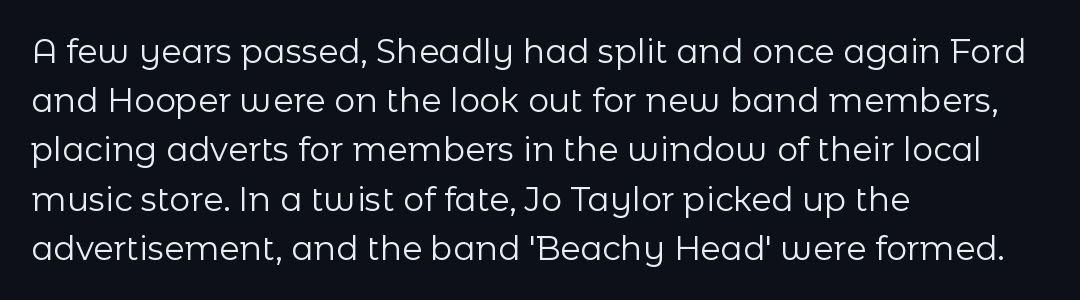
The image shows 33 px regular-weight sans-serif type, upright; set left-aligned, normal line spacing (1.49x), normal letter spacing, not underlined; low stroke contrast and a medium x-height.
